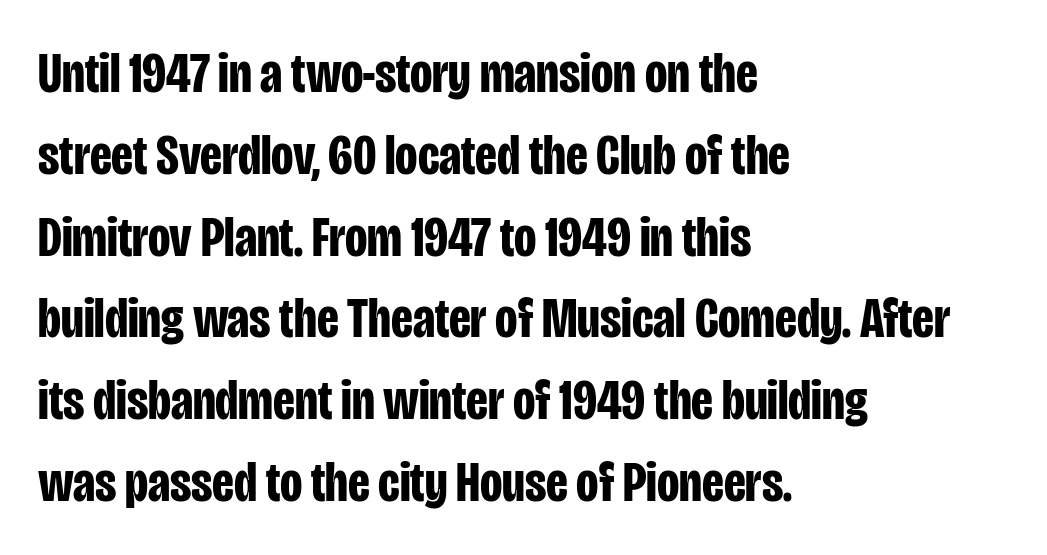
Q: Is the text bold? A: Yes.
Q: Is the text italic (slanted)? A: No, it is upright.
Q: Is the typeface a serif or a sans-serif typeface? A: Sans-serif.
Q: Is the text underlined? A: No.
Q: How is the paragraph aligned? A: Left-aligned.
Q: Is the spacing between letters normal or unusually wide? A: Normal.
Q: Is the spacing between lines tight, normal or loose? A: Normal.
Q: Width (condensed, normal, or wide)? A: Condensed.
Q: Stroke contrast? A: Low.
Q: x-height? A: Large.
Q: Monospaced? A: No.
